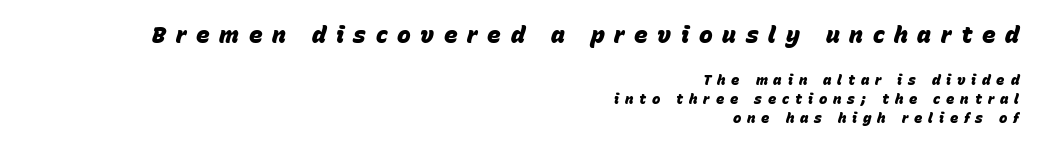
The image shows 23 px bold type, italic (leaning right); set right-aligned, normal line spacing (1.37x), unusually wide letter spacing (+0.42 em), not underlined; the first (top) block is 1.64x larger.
